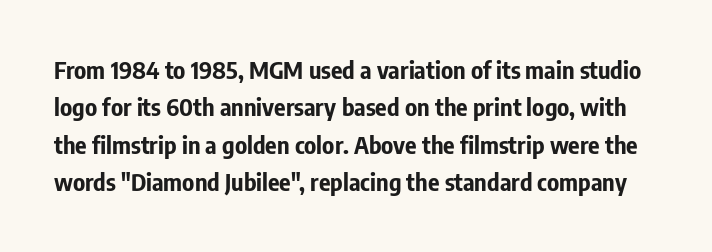
The image shows 24 px bold type, upright; set normal line spacing (1.56x), normal letter spacing, not underlined.
